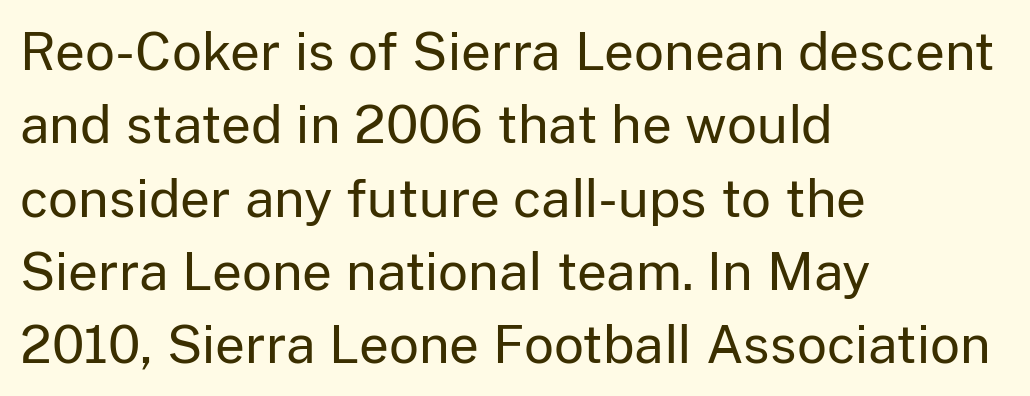
{"serif": "no", "italic": "no", "bold": "no", "weight": "regular", "width": "normal", "stroke_contrast": "low", "x_height": "medium", "monospaced": "no", "underline": "no", "align": "left", "line_spacing": "normal", "line_spacing_ratio": 1.41, "letter_spacing": "normal", "letter_spacing_em": 0.0, "glyph_px": 52}
